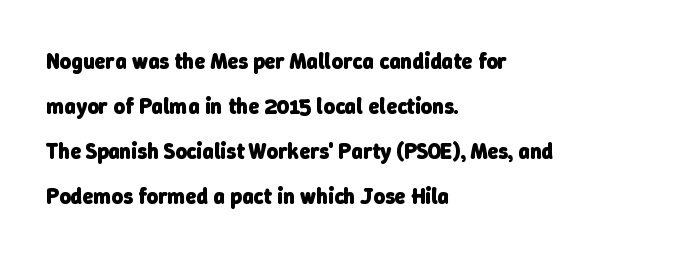
Q: Is the text bold? A: Yes.
Q: Is the text underlined? A: No.
Q: How is the paragraph aligned? A: Left-aligned.
Q: Is the spacing between letters normal or unusually wide? A: Normal.
Q: Is the spacing between lines tight, normal or loose? A: Loose.
